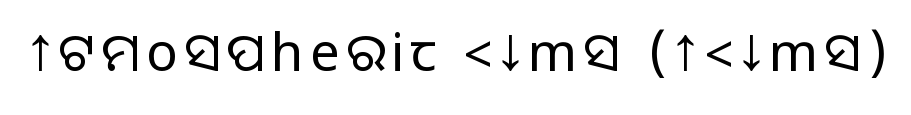
The letters stand straight up with perfectly vertical stems. The string is rendered with underlining switched off. Are there feet on the stems? There aren't — it's a sans. Is this a fixed-width face? No — the glyphs have proportional, varying widths.
